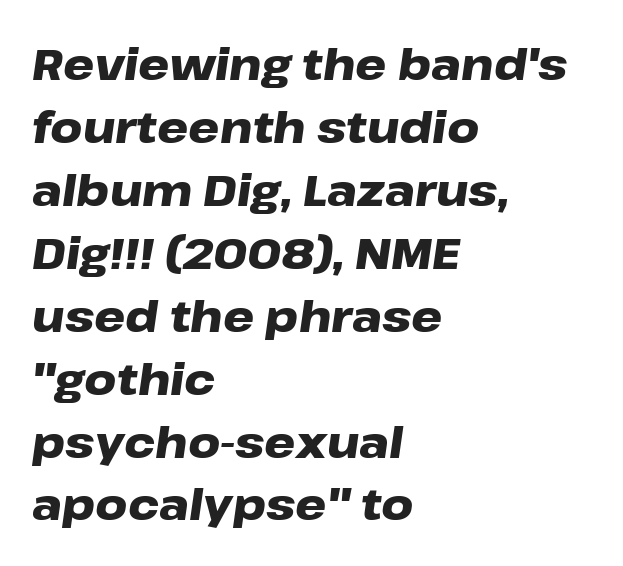
Q: Is the text bold? A: Yes.
Q: Is the text italic (slanted)? A: Yes, it leans right by about 8 degrees.
Q: Is the text underlined? A: No.
Q: How is the paragraph aligned? A: Left-aligned.
Q: Is the spacing between letters normal or unusually wide? A: Normal.
Q: Is the spacing between lines tight, normal or loose? A: Normal.
Q: Width (condensed, normal, or wide)? A: Wide.
Q: Stroke contrast? A: Low.
Q: x-height? A: Medium.
Q: Monospaced? A: No.
